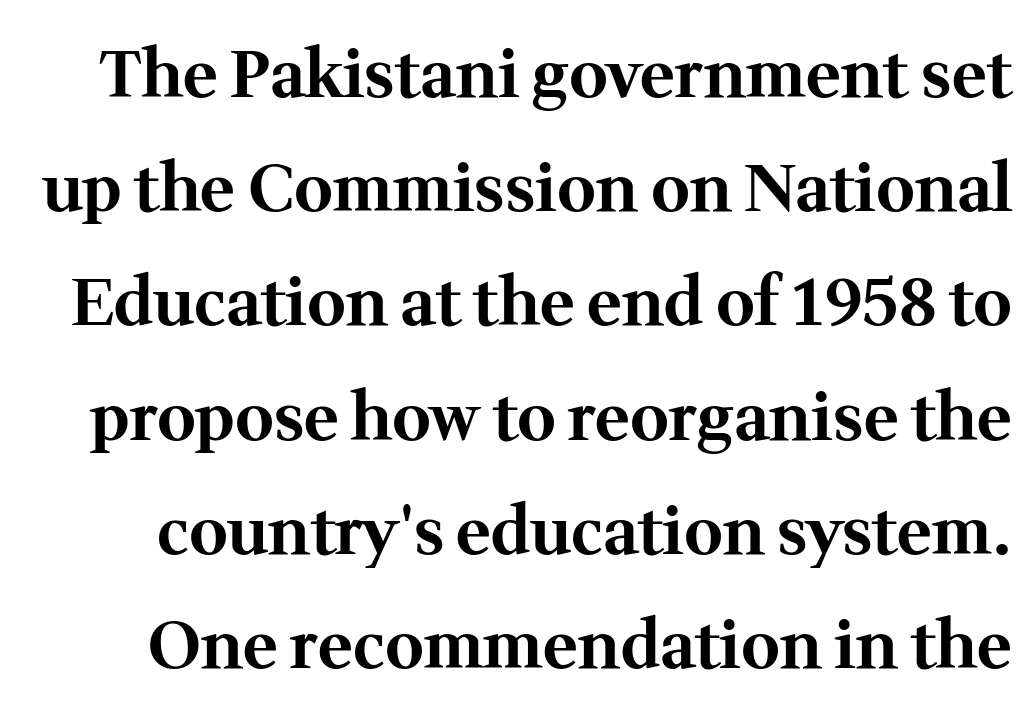
Q: Is the text bold? A: Yes.
Q: Is the text italic (slanted)? A: No, it is upright.
Q: Is the typeface a serif or a sans-serif typeface? A: Serif.
Q: Is the text underlined? A: No.
Q: Is the spacing between letters normal or unusually wide? A: Normal.
Q: Width (condensed, normal, or wide)? A: Normal.
Q: Stroke contrast? A: Medium.
Q: x-height? A: Medium.
Q: Monospaced? A: No.
